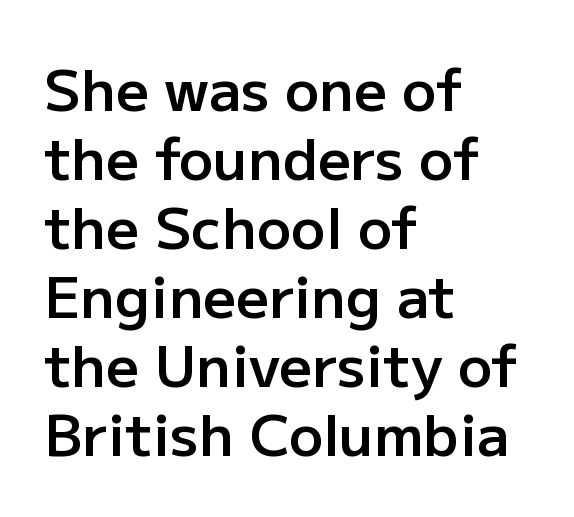
Q: Is the text bold? A: Semi-bold.
Q: Is the text italic (slanted)? A: No, it is upright.
Q: Is the typeface a serif or a sans-serif typeface? A: Sans-serif.
Q: Is the text underlined? A: No.
Q: How is the paragraph aligned? A: Left-aligned.
Q: Is the spacing between letters normal or unusually wide? A: Normal.
Q: Width (condensed, normal, or wide)? A: Normal.
Q: Stroke contrast? A: Low.
Q: x-height? A: Medium.
Q: Monospaced? A: No.
